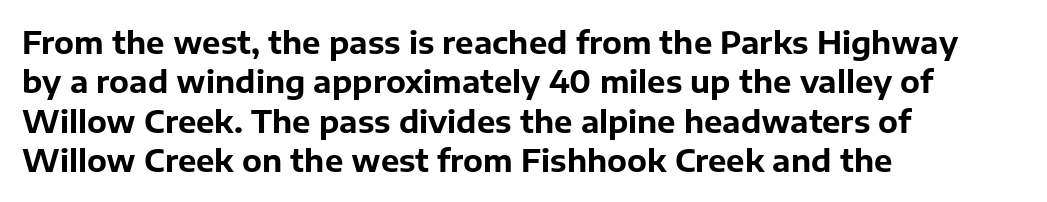
The typesetter chose a ragged-right arrangement here. A typesetter would call this zero additional tracking. A full-strength bold gives these letters their thick strokes. Nope, no serifs anywhere on these letters. Italic? Not at all — the glyphs are vertical. Do the characters align in a grid? No, the font is proportional.
